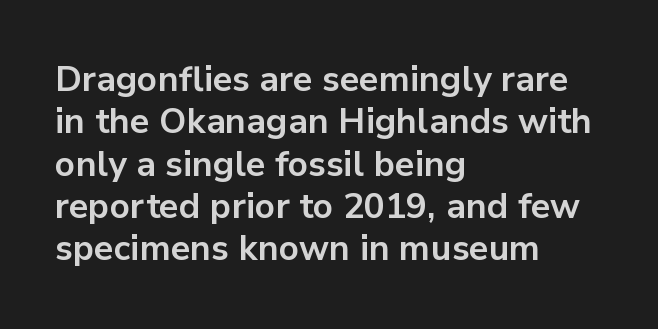
{"serif": "no", "italic": "no", "bold": "yes", "weight": "bold", "width": "normal", "stroke_contrast": "low", "x_height": "medium", "monospaced": "no", "underline": "no", "align": "left", "line_spacing_ratio": 1.21, "letter_spacing": "normal", "letter_spacing_em": 0.0, "glyph_px": 35}
